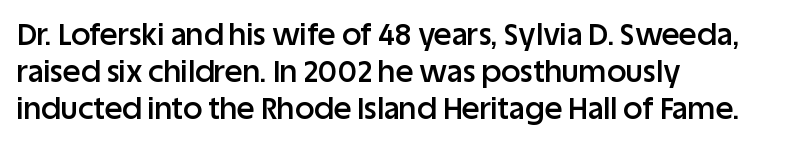
{"serif": "no", "italic": "no", "bold": "semi", "weight": "semibold", "width": "normal", "stroke_contrast": "low", "x_height": "large", "monospaced": "no", "underline": "no", "align": "left", "line_spacing_ratio": 1.24, "letter_spacing": "normal", "letter_spacing_em": 0.0, "glyph_px": 30}
